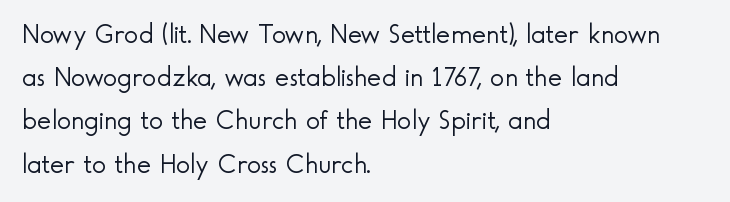
Posture: straight, roman, zero tilt. Notice how descenders clear the ascenders below comfortably — that's standard leading. Visually the block forms a straight wall on the left and a jagged coastline on the right. Descenders hang freely into open space. The type is set solid horizontally, with unmodified tracking. Heft: none added — not bold.
